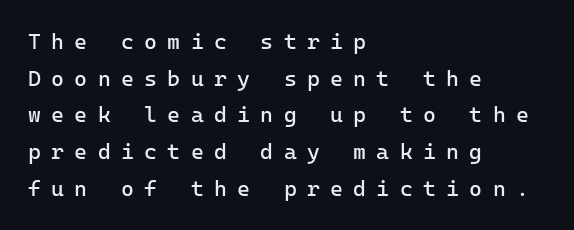
Q: Is the text bold? A: No.
Q: Is the text italic (slanted)? A: No, it is upright.
Q: Is the text underlined? A: No.
Q: How is the paragraph aligned? A: Left-aligned.
Q: Is the spacing between letters normal or unusually wide? A: Unusually wide.
Q: Is the spacing between lines tight, normal or loose? A: Normal.
